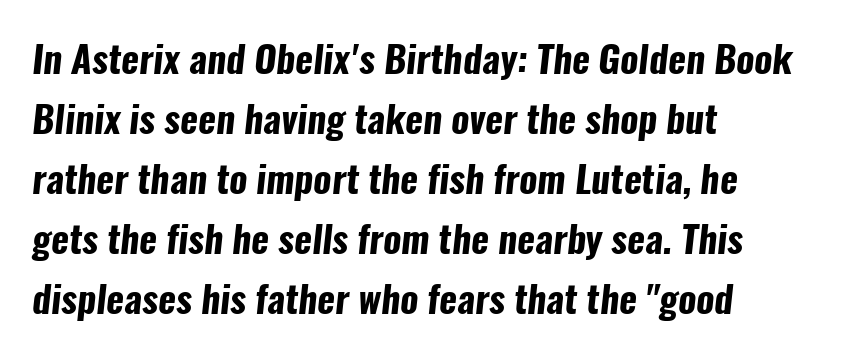
The image shows 38 px bold, condensed sans-serif type; set left-aligned, normal line spacing (1.58x), normal letter spacing, not underlined; low stroke contrast and a medium x-height.
